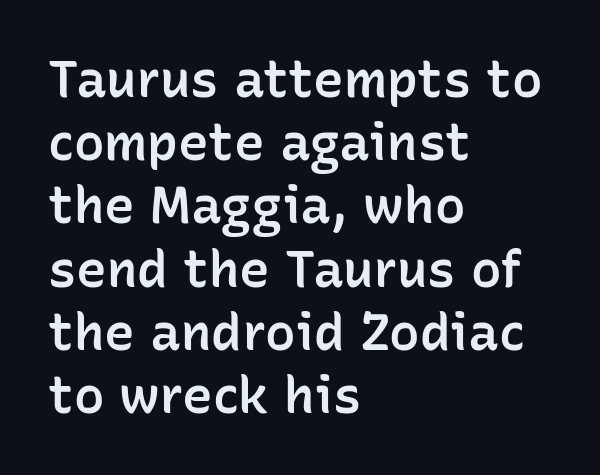
Students, this is semibold: more ink than regular, less than bold. Where is the straight margin? On the left. You could not count columns in this text — the font is proportionally spaced. Stroke terminals: plain, sans-serif. You can tell it's not italic because the verticals are truly vertical. Compared with typical body copy, the letter spacing here is the same.
